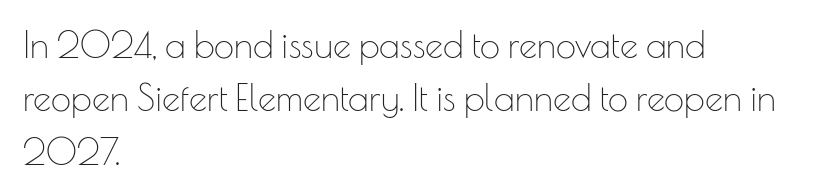
{"serif": "no", "italic": "no", "bold": "no", "weight": "thin", "width": "normal", "stroke_contrast": "low", "x_height": "small", "monospaced": "no", "underline": "no", "align": "left", "line_spacing": "normal", "line_spacing_ratio": 1.48, "letter_spacing": "normal", "letter_spacing_em": 0.0, "glyph_px": 36}
